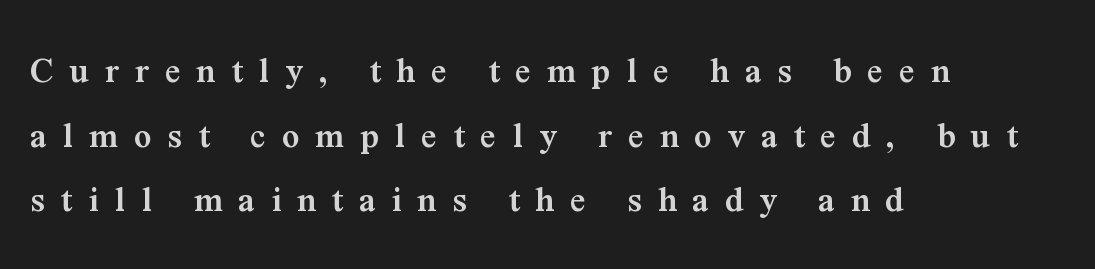
The image shows 38 px semibold serif type, upright; set left-aligned, normal line spacing (1.7x), unusually wide letter spacing (+0.42 em), not underlined; medium stroke contrast and a medium x-height.
